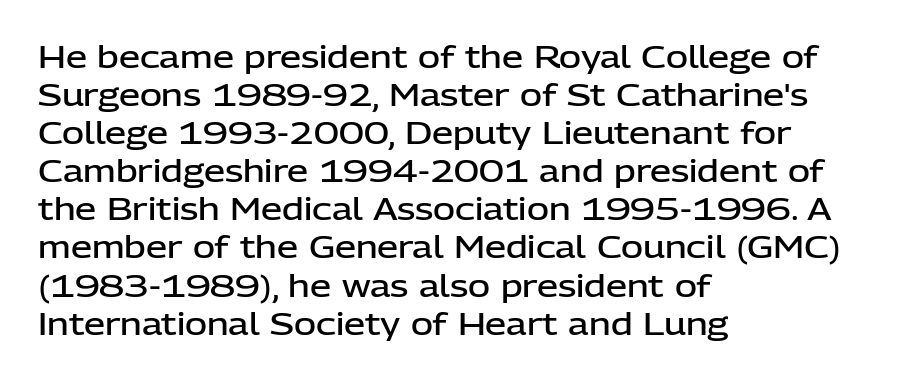
The image shows 30 px semibold sans-serif type, upright; set left-aligned, normal line spacing (1.27x), normal letter spacing, not underlined; low stroke contrast and a medium x-height.
